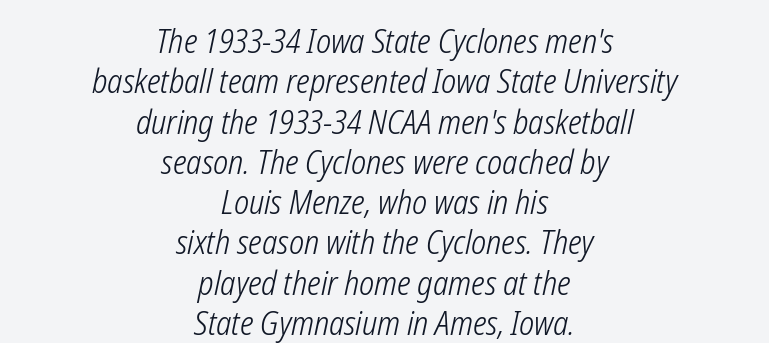
Slant detected: the letters are inclined. Anything drawn beneath the words? Only blank space. The typeface has the unassuming heft of standard copy or less. Standard letterfit; no display-style spreading of the glyphs.
